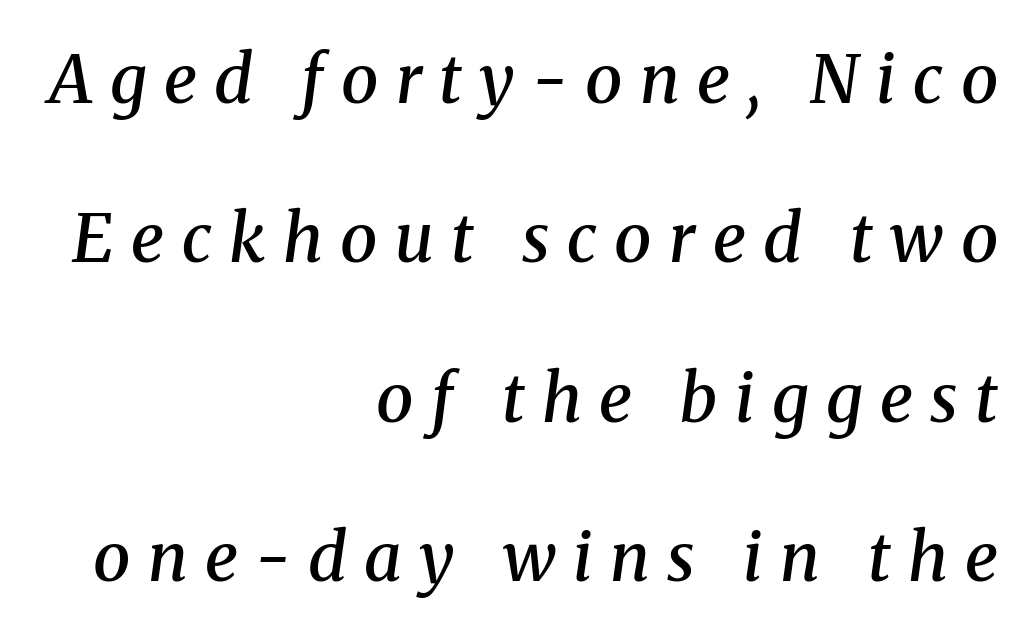
The image shows 67 px semibold serif type, italic (leaning right); set right-aligned, loose line spacing (2.38x), unusually wide letter spacing (+0.26 em), not underlined; medium stroke contrast and a medium x-height.
